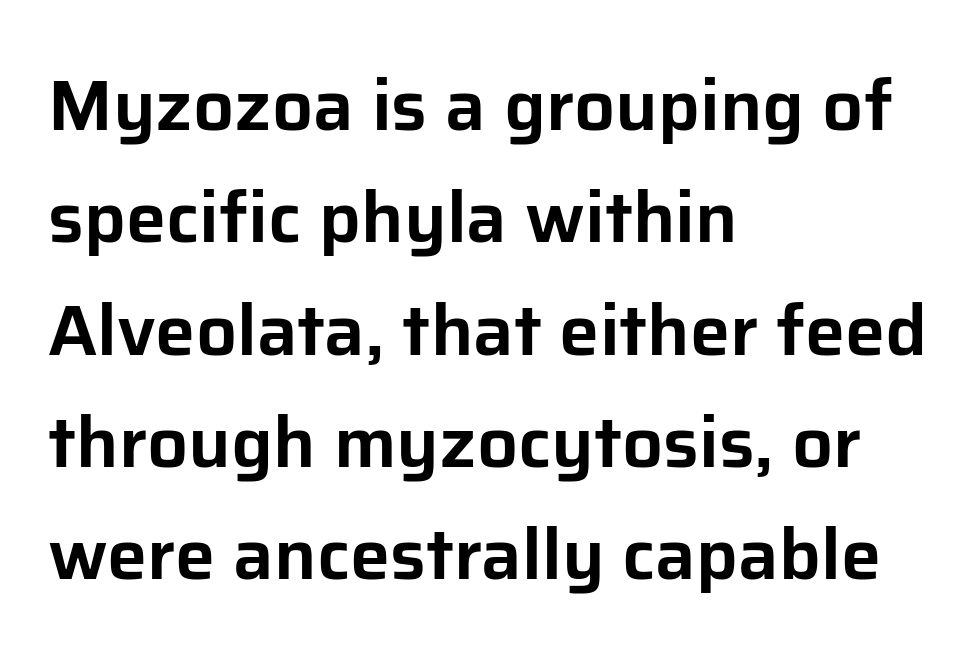
{"serif": "no", "italic": "no", "width": "normal", "stroke_contrast": "low", "x_height": "medium", "monospaced": "no", "underline": "no", "align": "left", "line_spacing": "normal", "line_spacing_ratio": 1.56, "letter_spacing": "normal", "letter_spacing_em": 0.0, "glyph_px": 72}
